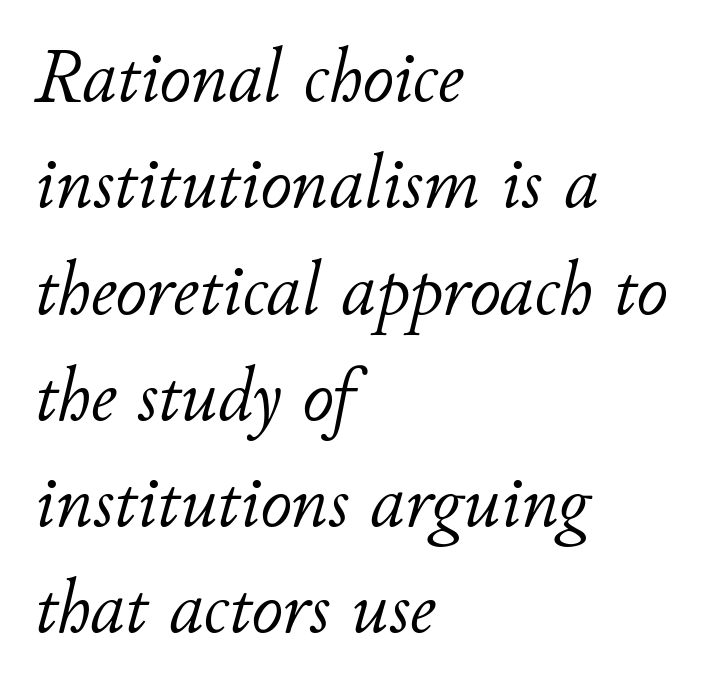
Q: Is the text bold? A: No.
Q: Is the text italic (slanted)? A: Yes, it leans right by about 11 degrees.
Q: Is the text underlined? A: No.
Q: How is the paragraph aligned? A: Left-aligned.
Q: Is the spacing between letters normal or unusually wide? A: Normal.
Q: Is the spacing between lines tight, normal or loose? A: Normal.
Q: Width (condensed, normal, or wide)? A: Normal.
Q: Stroke contrast? A: Low.
Q: x-height? A: Small.
Q: Monospaced? A: No.
